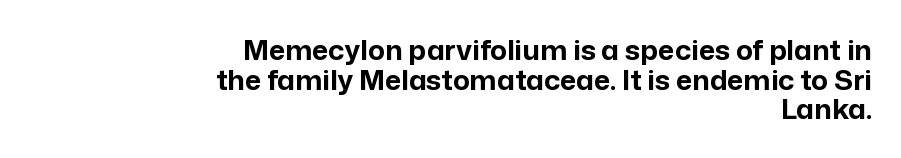
Q: Is the text bold? A: Yes.
Q: Is the text italic (slanted)? A: No, it is upright.
Q: Is the typeface a serif or a sans-serif typeface? A: Sans-serif.
Q: Is the text underlined? A: No.
Q: How is the paragraph aligned? A: Right-aligned.
Q: Is the spacing between letters normal or unusually wide? A: Normal.
Q: Is the spacing between lines tight, normal or loose? A: Tight.
Q: Width (condensed, normal, or wide)? A: Normal.
Q: Stroke contrast? A: Low.
Q: x-height? A: Medium.
Q: Monospaced? A: No.
